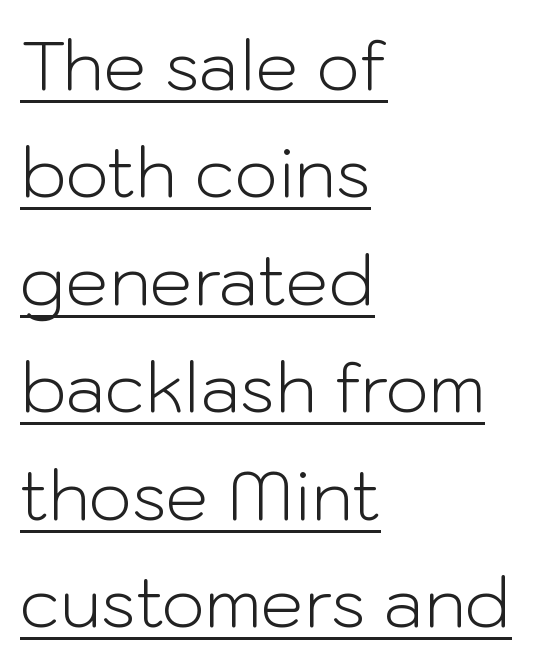
Q: Is the text bold? A: No.
Q: Is the text italic (slanted)? A: No, it is upright.
Q: Is the typeface a serif or a sans-serif typeface? A: Sans-serif.
Q: Is the text underlined? A: Yes.
Q: How is the paragraph aligned? A: Left-aligned.
Q: Is the spacing between letters normal or unusually wide? A: Normal.
Q: Is the spacing between lines tight, normal or loose? A: Normal.
Q: Width (condensed, normal, or wide)? A: Normal.
Q: Stroke contrast? A: Low.
Q: x-height? A: Medium.
Q: Monospaced? A: No.
